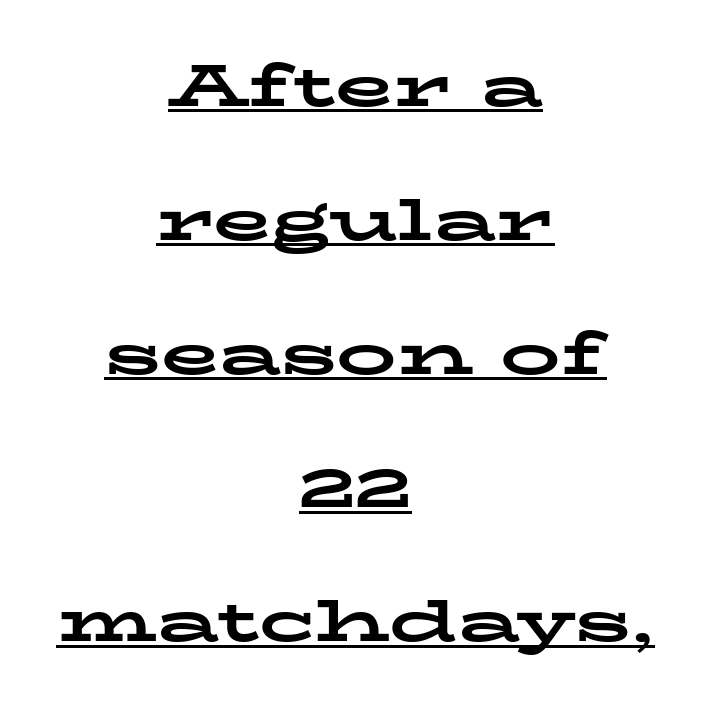
{"serif": "yes", "italic": "no", "bold": "yes", "weight": "bold", "width": "wide", "stroke_contrast": "low", "x_height": "medium", "monospaced": "no", "underline": "yes", "align": "center", "line_spacing": "loose", "line_spacing_ratio": 2.23, "letter_spacing": "normal", "letter_spacing_em": 0.0, "glyph_px": 60}
